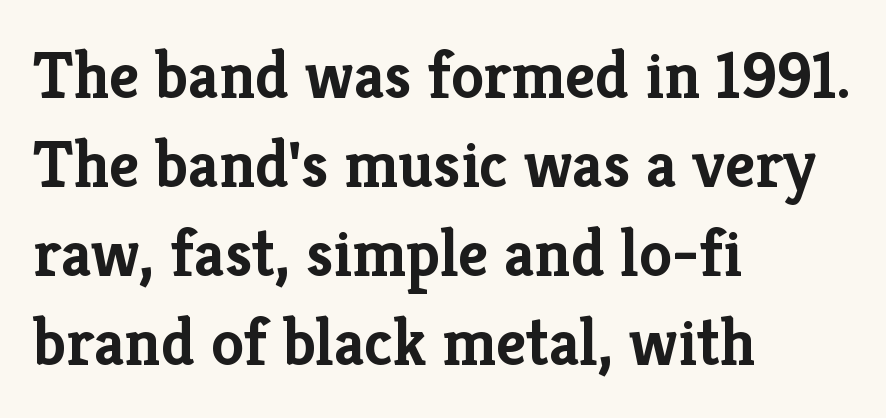
The font is running at its bold setting. Underline: absent. Horizontal alignment here is leftward, the default for most running prose. A typesetter would call this zero additional tracking. This rendering employs a face with finishing strokes, i.e., a serif.
